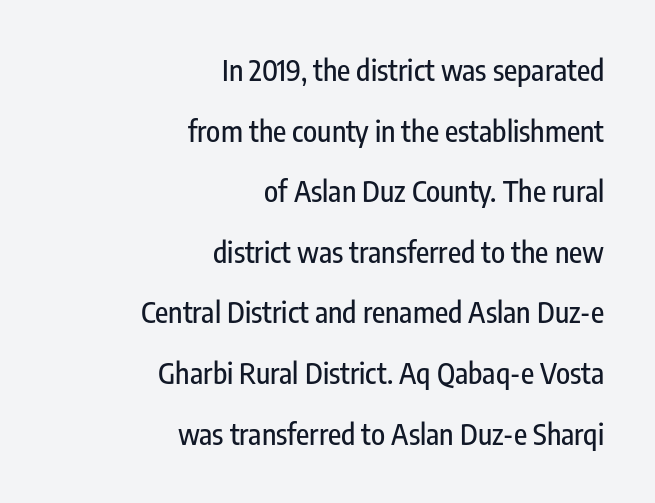
The image shows 29 px condensed sans-serif type, upright; set right-aligned, loose line spacing (2.09x), normal letter spacing, not underlined; low stroke contrast and a medium x-height.
